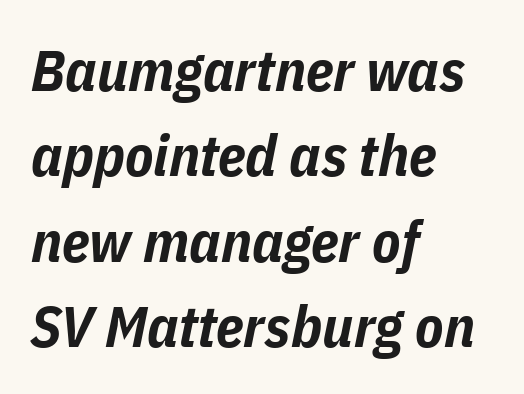
{"italic": "yes", "lean": "right", "slant_degrees": 11, "bold": "yes", "weight": "bold", "width": "condensed", "stroke_contrast": "low", "x_height": "medium", "monospaced": "no", "underline": "no", "align": "left", "line_spacing": "normal", "line_spacing_ratio": 1.47, "letter_spacing": "normal", "letter_spacing_em": 0.0, "glyph_px": 58}
